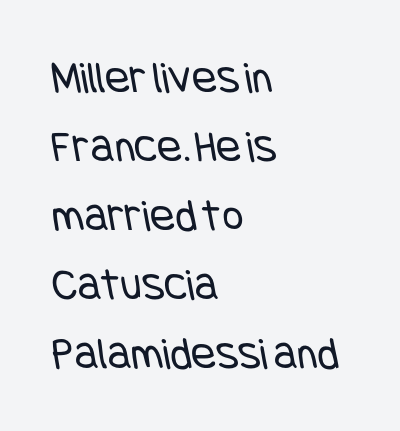
In CSS terms this would be text-align: left. The strokes are not fattened; the text isn't bold. Caption: standard tracking, unaltered. Decoration check: the copy has no underline. Check where the strokes stop: nothing finishes them off — pure sans. These lines sit exactly where default settings would place them.
